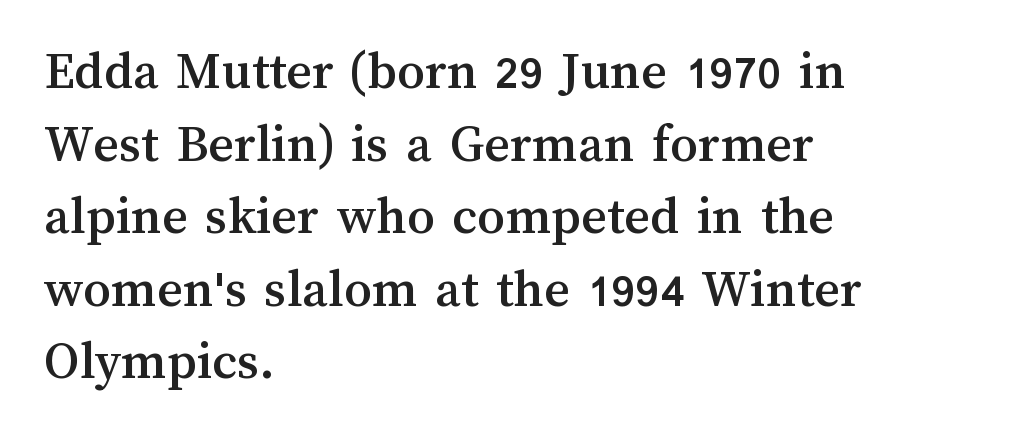
Q: Is the text italic (slanted)? A: No, it is upright.
Q: Is the text underlined? A: No.
Q: How is the paragraph aligned? A: Left-aligned.
Q: Is the spacing between letters normal or unusually wide? A: Normal.
Q: Is the spacing between lines tight, normal or loose? A: Normal.
Q: Width (condensed, normal, or wide)? A: Normal.
Q: Stroke contrast? A: Medium.
Q: x-height? A: Medium.
Q: Monospaced? A: No.
